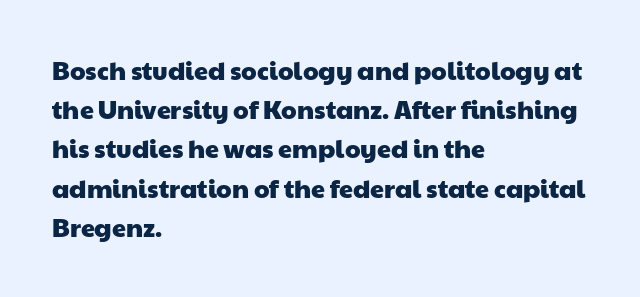
Q: Is the text underlined? A: No.
Q: How is the paragraph aligned? A: Left-aligned.
Q: Is the spacing between letters normal or unusually wide? A: Normal.
Q: Is the spacing between lines tight, normal or loose? A: Normal.
